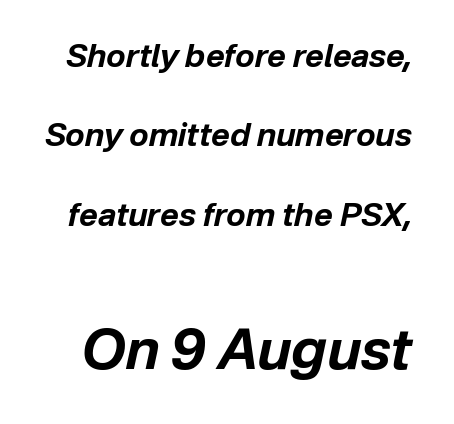
The image shows 56 px bold type, italic (leaning right); set loose line spacing (2.48x), normal letter spacing, not underlined; the second (bottom) block is 1.75x larger; low stroke contrast and a medium x-height.
